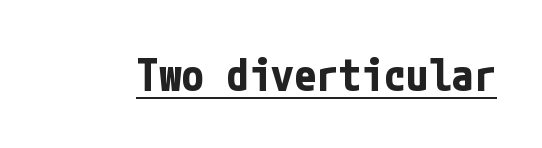
Q: Is the text bold? A: Yes.
Q: Is the text italic (slanted)? A: No, it is upright.
Q: Is the typeface a serif or a sans-serif typeface? A: Sans-serif.
Q: Is the text underlined? A: Yes.
Q: Is the spacing between letters normal or unusually wide? A: Normal.
Q: Width (condensed, normal, or wide)? A: Condensed.
Q: Stroke contrast? A: Low.
Q: x-height? A: Medium.
